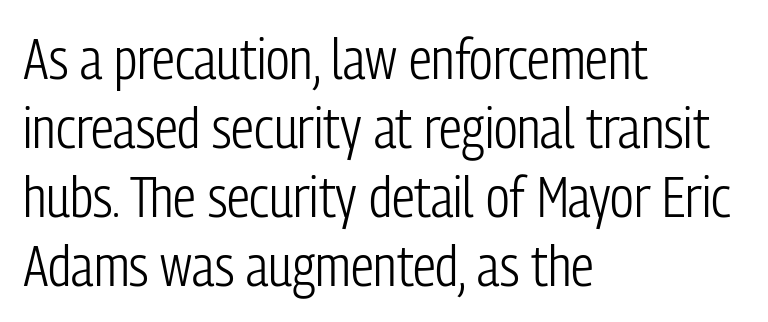
The gap between lines stays unmarked. What stands out about the letter spacing? Nothing — it is the standard amount. Here the designer chose a conventional face with non-uniform glyph widths. Stroke terminals: plain, sans-serif. Ink coverage per letter is moderate at most. The lettering holds an erect, upright posture throughout.
